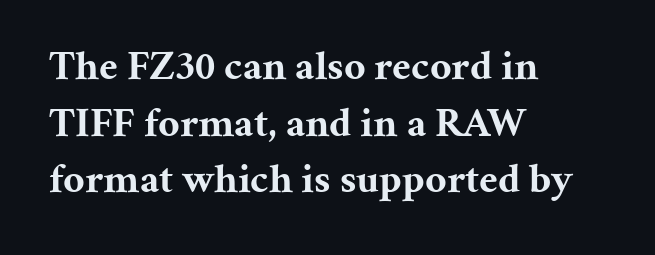
{"serif": "yes", "italic": "no", "bold": "yes", "weight": "bold", "width": "normal", "stroke_contrast": "medium", "x_height": "medium", "monospaced": "no", "underline": "no", "align": "left", "line_spacing": "normal", "line_spacing_ratio": 1.35, "letter_spacing": "normal", "letter_spacing_em": 0.0, "glyph_px": 42}
